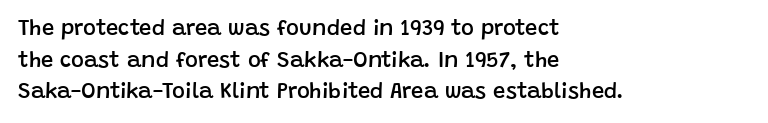
The passage shown stacks its lines at a standard gap. Beneath every word, the page is bare. The compositor pushed each line to the left boundary. Tall strokes in this sample are plumb rather than angled.
